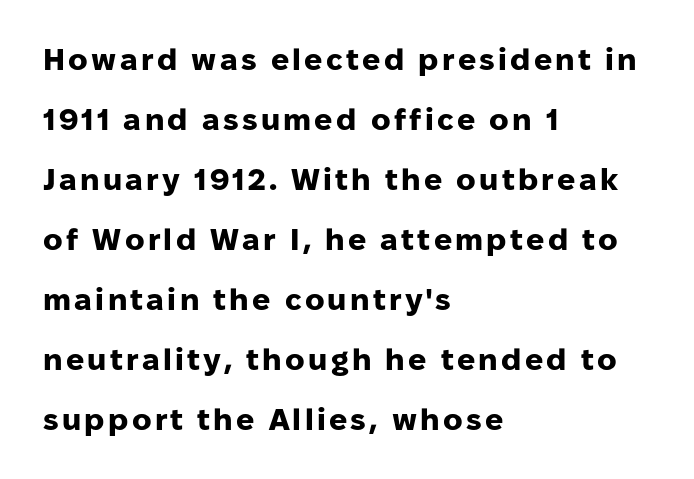
The image shows 30 px heavy sans-serif type, upright; set left-aligned, loose line spacing (2.0x), not underlined; low stroke contrast and a medium x-height.
